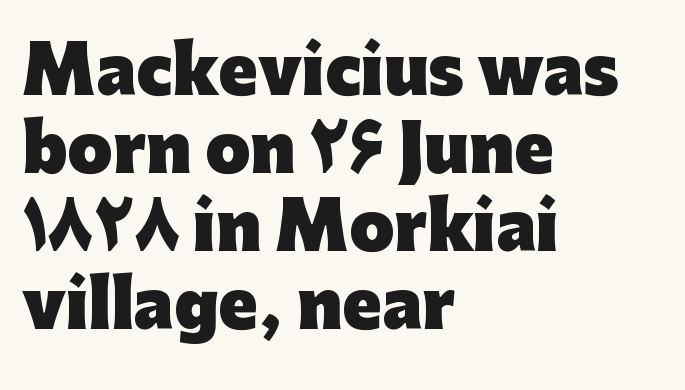
The image shows 65 px heavy sans-serif type, upright; set left-aligned, line spacing 1.2x, normal letter spacing, not underlined; low stroke contrast and a medium x-height.
